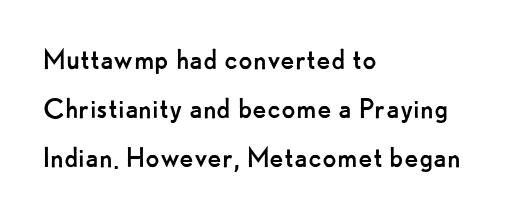
Q: Is the text bold? A: No.
Q: Is the text italic (slanted)? A: No, it is upright.
Q: Is the typeface a serif or a sans-serif typeface? A: Sans-serif.
Q: Is the text underlined? A: No.
Q: How is the paragraph aligned? A: Left-aligned.
Q: Is the spacing between letters normal or unusually wide? A: Normal.
Q: Is the spacing between lines tight, normal or loose? A: Normal.
Q: Width (condensed, normal, or wide)? A: Normal.
Q: Stroke contrast? A: Low.
Q: x-height? A: Small.
Q: Monospaced? A: No.
